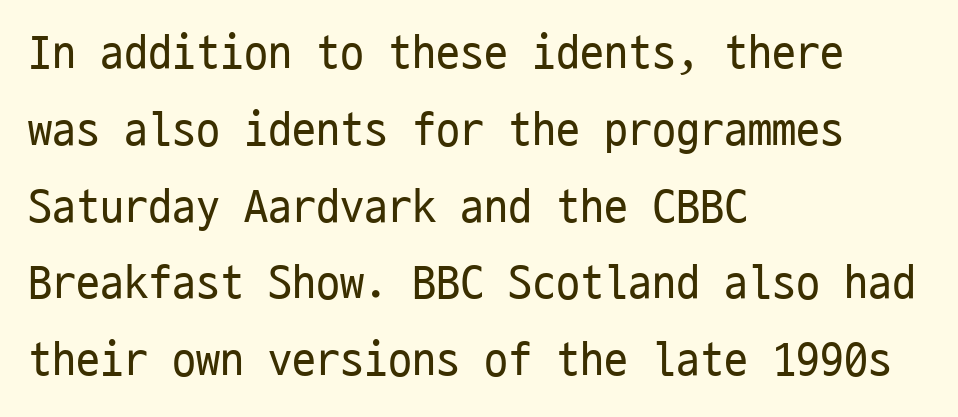
The image shows 48 px regular-weight, condensed sans-serif type, upright, monospaced; set left-aligned, normal line spacing (1.6x), normal letter spacing, not underlined; low stroke contrast and a medium x-height.
